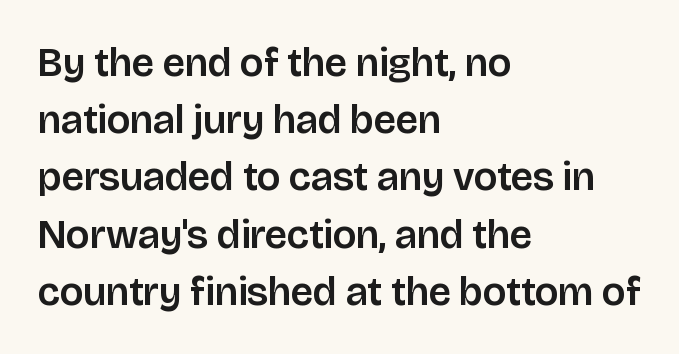
{"serif": "no", "italic": "no", "width": "normal", "stroke_contrast": "low", "x_height": "large", "monospaced": "no", "underline": "no", "align": "left", "line_spacing": "normal", "line_spacing_ratio": 1.43, "letter_spacing": "normal", "letter_spacing_em": 0.0, "glyph_px": 40}
